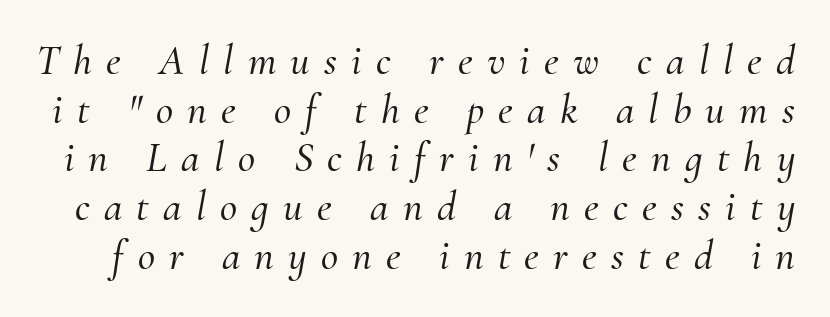
Q: Is the text italic (slanted)? A: Yes, it leans right by about 10 degrees.
Q: Is the typeface a serif or a sans-serif typeface? A: Serif.
Q: Is the text underlined? A: No.
Q: Is the spacing between letters normal or unusually wide? A: Unusually wide.
Q: Width (condensed, normal, or wide)? A: Normal.
Q: Stroke contrast? A: Medium.
Q: x-height? A: Small.
Q: Monospaced? A: No.
